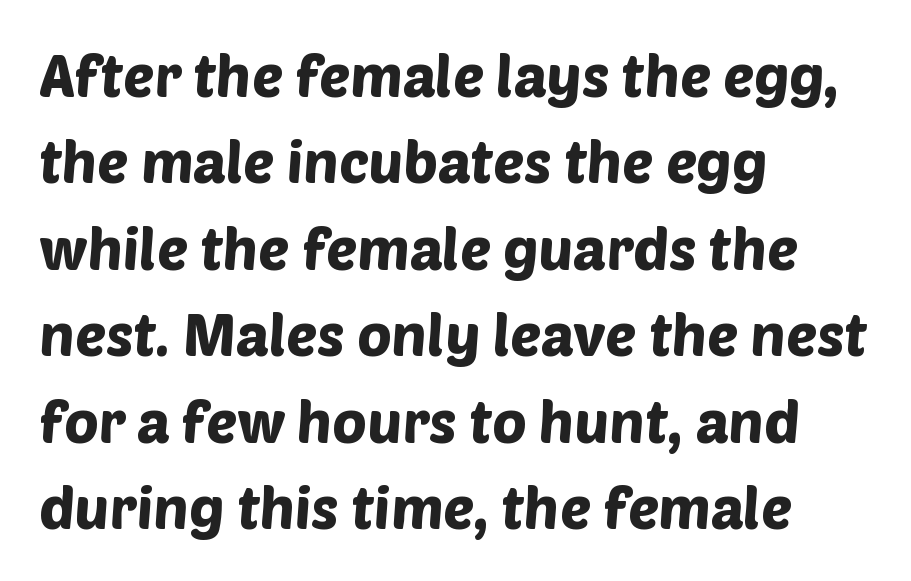
Q: Is the typeface a serif or a sans-serif typeface? A: Sans-serif.
Q: Is the text underlined? A: No.
Q: How is the paragraph aligned? A: Left-aligned.
Q: Is the spacing between letters normal or unusually wide? A: Normal.
Q: Is the spacing between lines tight, normal or loose? A: Normal.
Q: Width (condensed, normal, or wide)? A: Normal.
Q: Stroke contrast? A: Low.
Q: x-height? A: Large.
Q: Monospaced? A: No.
